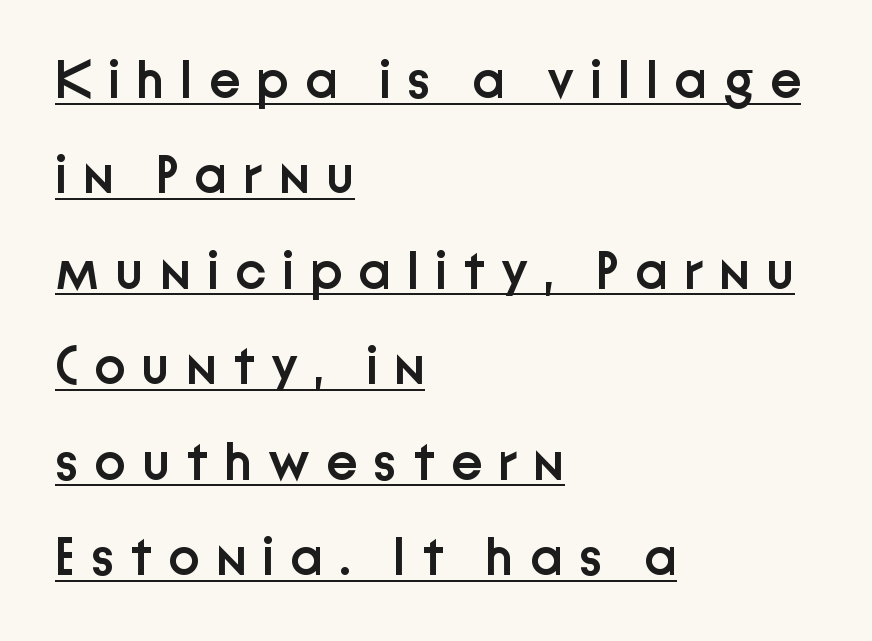
Unlike italic type, these characters show no tilt at all. Substantial extra tracking has been applied to these lines. Is this a fixed-width face? No — the glyphs have proportional, varying widths. Summary of weight: moderately heavy, a semibold. The designer went with a sans here, leaving each stem footless. These characters rest on top of a visible drawn line.
